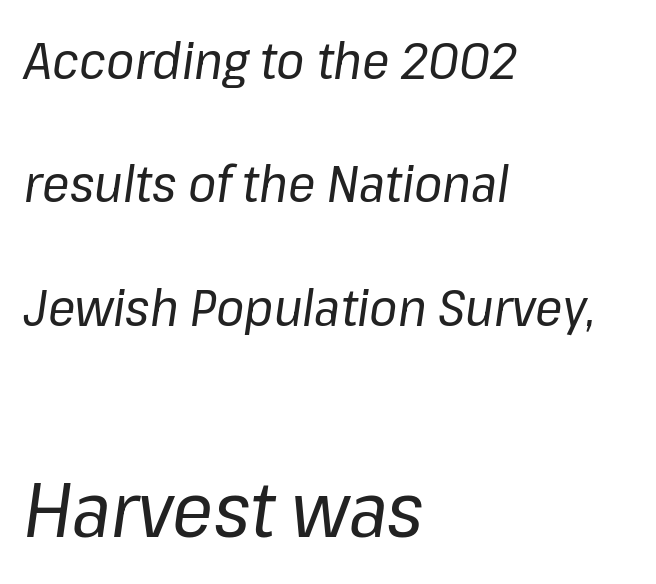
Does the lettering tilt? It does — this is italic. A typesetter would call this proportional, since set widths differ per character. A quiet, ordinary-to-light weight characterises the typeface. The following chunk of copy outweighs the initial chunk in type size.
